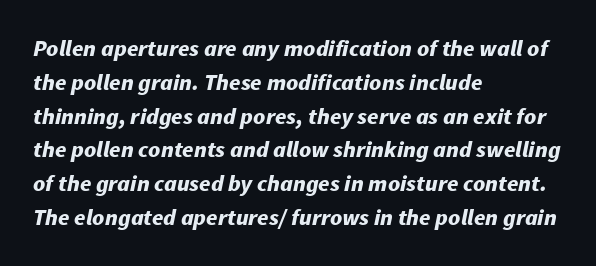
Q: Is the text bold? A: Yes.
Q: Is the text italic (slanted)? A: Yes, it leans right by about 11 degrees.
Q: Is the text underlined? A: No.
Q: How is the paragraph aligned? A: Left-aligned.
Q: Is the spacing between letters normal or unusually wide? A: Normal.
Q: Is the spacing between lines tight, normal or loose? A: Normal.
